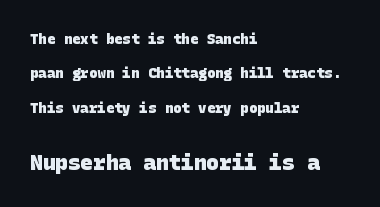
{"bold": "yes", "underline": "no", "align": "left", "line_spacing": "loose", "line_spacing_ratio": 2.46, "letter_spacing": "normal", "letter_spacing_em": 0.0, "larger_block": "second", "size_ratio": 1.5, "glyph_px": 21}
